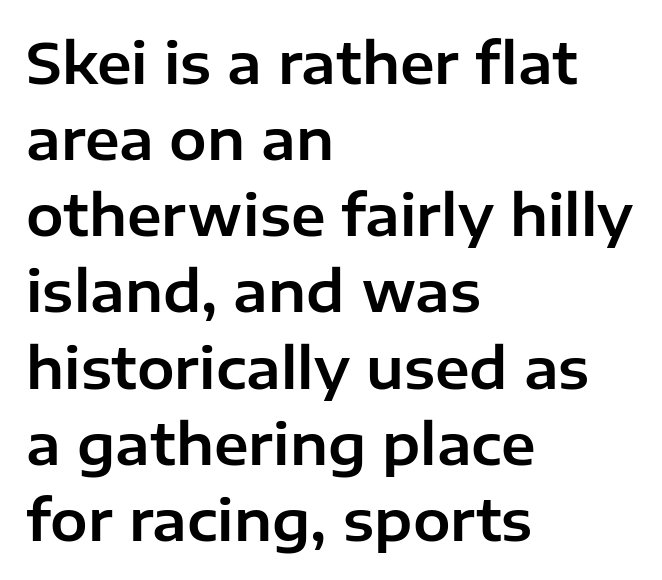
Is there much room between lines? A standard amount, neither cramped nor airy. All the whitespace from short lines collects on the right. To sum up the face: it is a sans, with no serifs. Does the lettering tilt? It doesn't — this is upright. Here the glyphs are tracked normally, forming tight word shapes.
